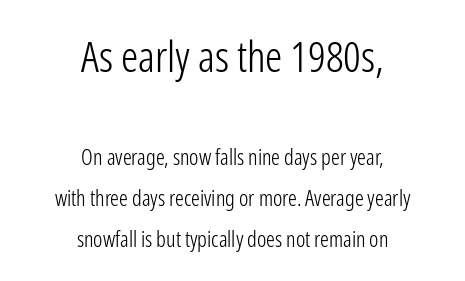
The image shows 43 px light, condensed sans-serif type, upright; set centered, line spacing 1.87x, normal letter spacing, not underlined; the first (top) block is 1.95x larger; low stroke contrast and a medium x-height.
